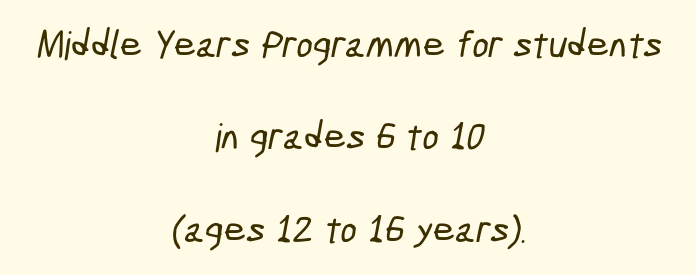
Q: Is the typeface a serif or a sans-serif typeface? A: Sans-serif.
Q: Is the text underlined? A: No.
Q: How is the paragraph aligned? A: Centered.
Q: Is the spacing between letters normal or unusually wide? A: Normal.
Q: Is the spacing between lines tight, normal or loose? A: Loose.
Q: Width (condensed, normal, or wide)? A: Condensed.
Q: Stroke contrast? A: Low.
Q: x-height? A: Medium.
Q: Monospaced? A: No.
